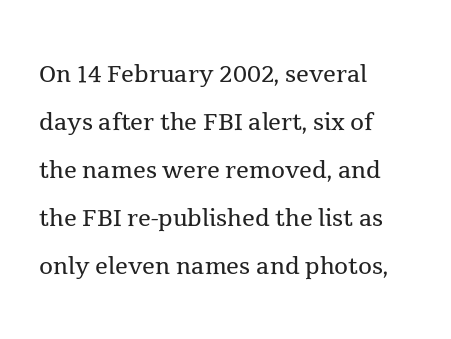
The image shows 32 px regular-weight serif type, upright; set left-aligned, normal line spacing (1.5x), normal letter spacing, not underlined; a medium x-height.
